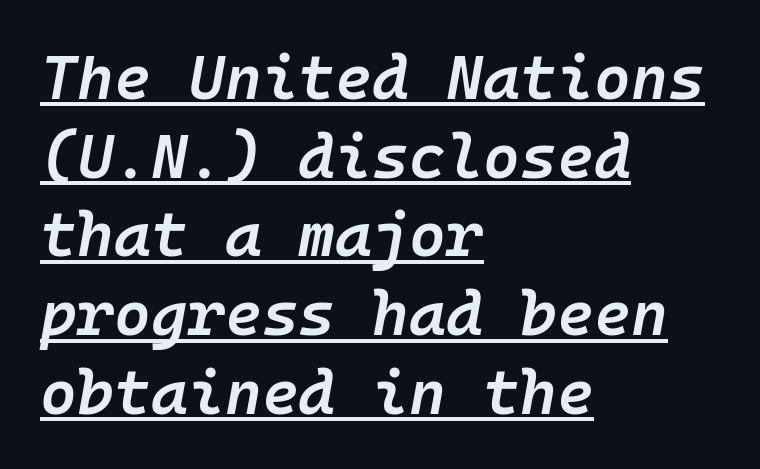
Notice how a bar underscores the lettering throughout. A normal amount of white space separates one row of letters from the next. These lines are rendered in a fixed-pitch font. Teacher's note: observe the even left margin — that is flush-left alignment. Is the type bold? Partly — it's a semibold, heavier than regular but not fully bold.
